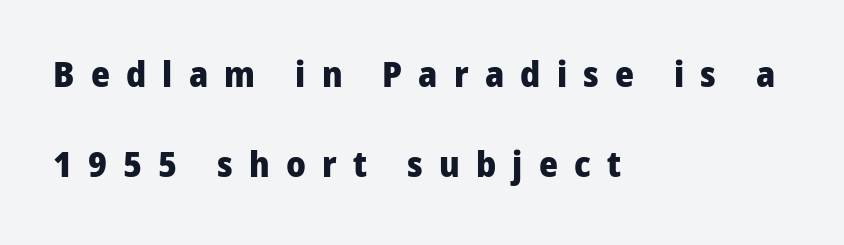
Q: Is the text bold? A: Yes.
Q: Is the text italic (slanted)? A: No, it is upright.
Q: Is the typeface a serif or a sans-serif typeface? A: Sans-serif.
Q: Is the text underlined? A: No.
Q: How is the paragraph aligned? A: Left-aligned.
Q: Is the spacing between letters normal or unusually wide? A: Unusually wide.
Q: Is the spacing between lines tight, normal or loose? A: Loose.
Q: Width (condensed, normal, or wide)? A: Normal.
Q: Stroke contrast? A: Low.
Q: x-height? A: Medium.
Q: Monospaced? A: No.
